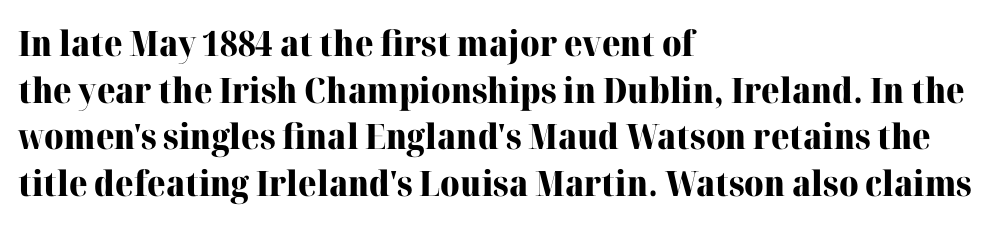
Q: Is the text bold? A: Yes.
Q: Is the text italic (slanted)? A: No, it is upright.
Q: Is the typeface a serif or a sans-serif typeface? A: Serif.
Q: Is the text underlined? A: No.
Q: How is the paragraph aligned? A: Left-aligned.
Q: Is the spacing between letters normal or unusually wide? A: Normal.
Q: Is the spacing between lines tight, normal or loose? A: Normal.
Q: Width (condensed, normal, or wide)? A: Normal.
Q: Stroke contrast? A: High.
Q: x-height? A: Medium.
Q: Monospaced? A: No.
